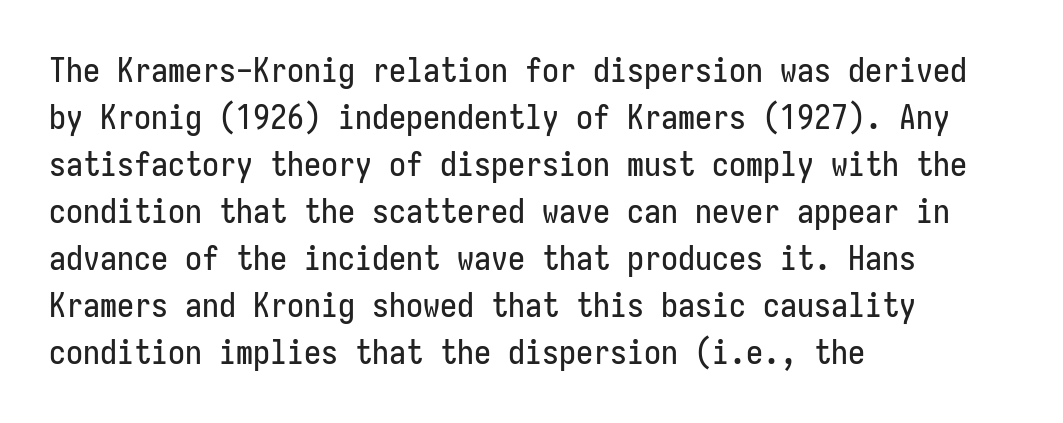
Q: Is the text italic (slanted)? A: No, it is upright.
Q: Is the typeface a serif or a sans-serif typeface? A: Sans-serif.
Q: Is the text underlined? A: No.
Q: How is the paragraph aligned? A: Left-aligned.
Q: Is the spacing between letters normal or unusually wide? A: Normal.
Q: Is the spacing between lines tight, normal or loose? A: Normal.
Q: Width (condensed, normal, or wide)? A: Condensed.
Q: Stroke contrast? A: Low.
Q: x-height? A: Medium.
Q: Monospaced? A: Yes.
